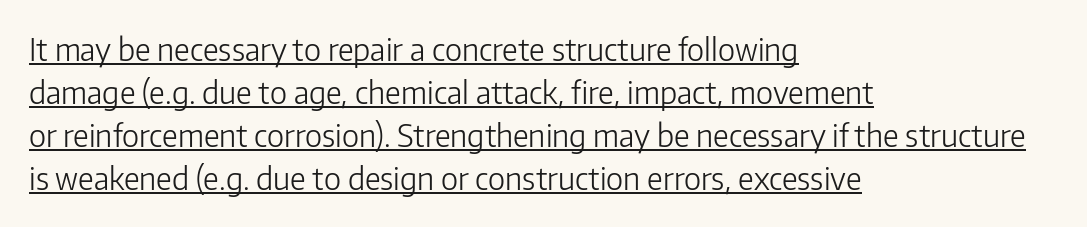
The image shows 31 px light sans-serif type, upright; set left-aligned, normal line spacing (1.39x), normal letter spacing, underlined; low stroke contrast and a medium x-height.
